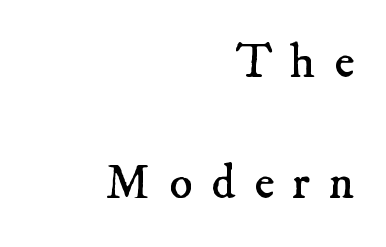
Q: Is the text bold? A: No.
Q: Is the typeface a serif or a sans-serif typeface? A: Serif.
Q: Is the text underlined? A: No.
Q: How is the paragraph aligned? A: Right-aligned.
Q: Is the spacing between letters normal or unusually wide? A: Unusually wide.
Q: Is the spacing between lines tight, normal or loose? A: Loose.
Q: Width (condensed, normal, or wide)? A: Normal.
Q: Stroke contrast? A: Low.
Q: x-height? A: Small.
Q: Monospaced? A: No.
